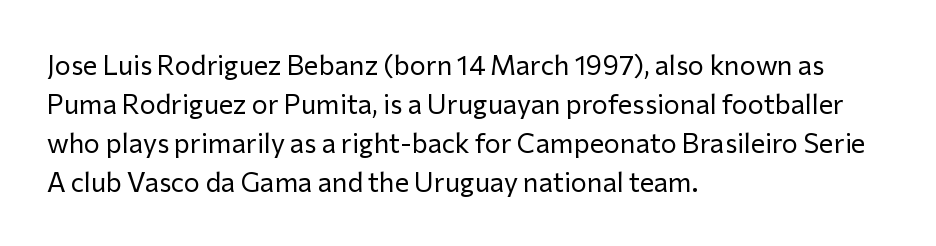
Default kerning and tracking; the words read as compact shapes. No heavy texture on the line: the type isn't bold. A roman cut, with each character standing at attention. Notice how the passage keeps a crisp vertical edge on the left only. Bare-footed words on every line.
